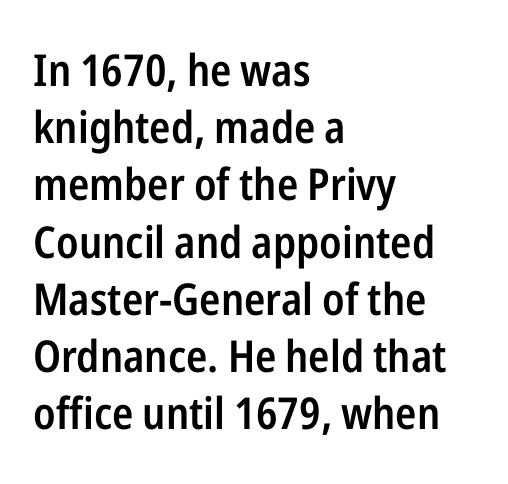
The image shows 44 px semibold, condensed sans-serif type, upright; set left-aligned, normal line spacing (1.3x), normal letter spacing, not underlined; low stroke contrast and a medium x-height.
